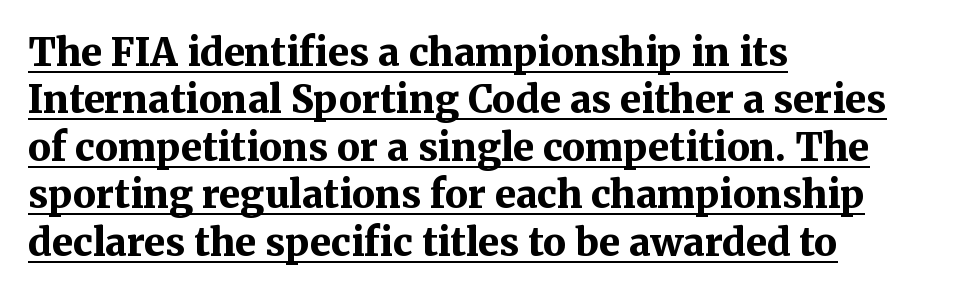
Q: Is the text bold? A: Yes.
Q: Is the text italic (slanted)? A: No, it is upright.
Q: Is the typeface a serif or a sans-serif typeface? A: Serif.
Q: Is the text underlined? A: Yes.
Q: How is the paragraph aligned? A: Left-aligned.
Q: Is the spacing between letters normal or unusually wide? A: Normal.
Q: Is the spacing between lines tight, normal or loose? A: Normal.
Q: Width (condensed, normal, or wide)? A: Normal.
Q: Stroke contrast? A: Medium.
Q: x-height? A: Medium.
Q: Monospaced? A: No.
